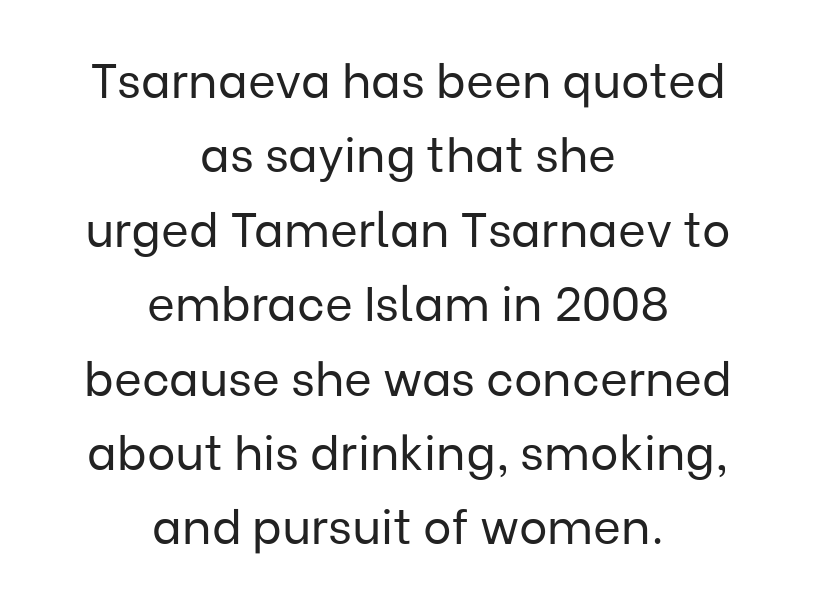
Q: Is the text bold? A: No.
Q: Is the text italic (slanted)? A: No, it is upright.
Q: Is the typeface a serif or a sans-serif typeface? A: Sans-serif.
Q: Is the text underlined? A: No.
Q: How is the paragraph aligned? A: Centered.
Q: Is the spacing between letters normal or unusually wide? A: Normal.
Q: Is the spacing between lines tight, normal or loose? A: Normal.
Q: Width (condensed, normal, or wide)? A: Normal.
Q: Stroke contrast? A: Low.
Q: x-height? A: Medium.
Q: Monospaced? A: No.
